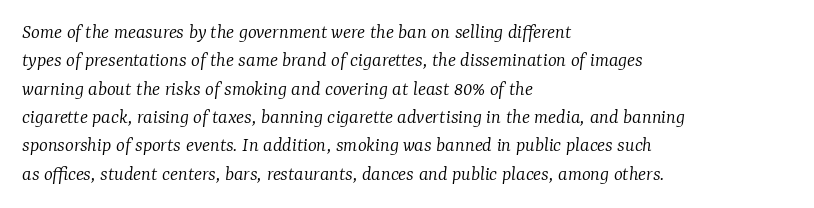
Q: Is the text bold? A: No.
Q: Is the text italic (slanted)? A: Yes, it leans right by about 7 degrees.
Q: Is the text underlined? A: No.
Q: How is the paragraph aligned? A: Left-aligned.
Q: Is the spacing between letters normal or unusually wide? A: Normal.
Q: Is the spacing between lines tight, normal or loose? A: Normal.
